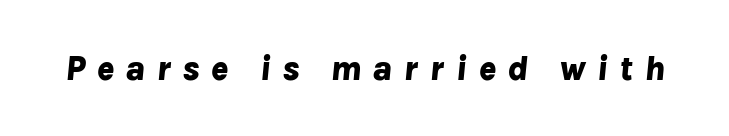
{"italic": "yes", "lean": "right", "slant_degrees": 8, "bold": "yes", "weight": "bold", "width": "normal", "stroke_contrast": "low", "x_height": "medium", "monospaced": "no", "underline": "no", "letter_spacing": "wide", "letter_spacing_em": 0.31, "glyph_px": 36}
